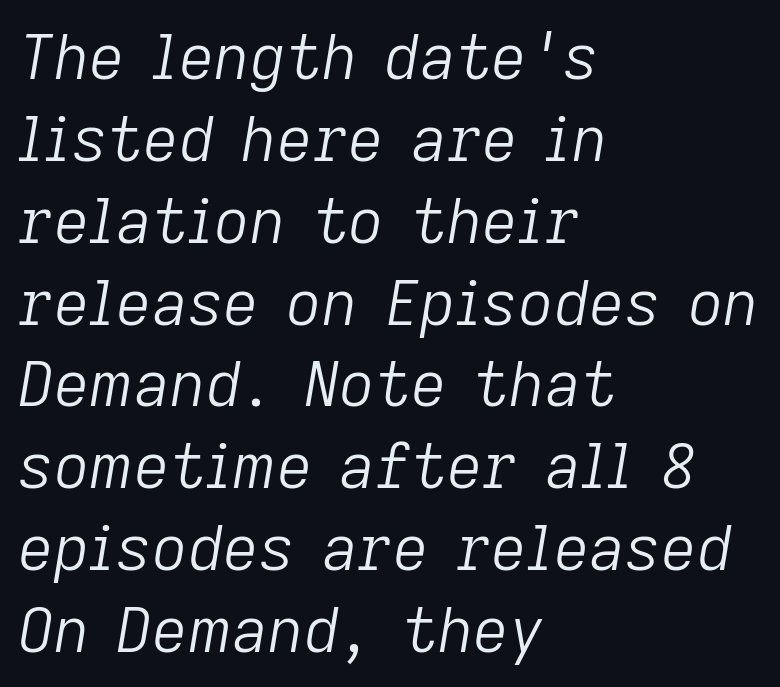
Q: Is the text bold? A: No.
Q: Is the text italic (slanted)? A: Yes, it leans right by about 9 degrees.
Q: Is the text underlined? A: No.
Q: How is the paragraph aligned? A: Left-aligned.
Q: Is the spacing between letters normal or unusually wide? A: Normal.
Q: Is the spacing between lines tight, normal or loose? A: Normal.
Q: Width (condensed, normal, or wide)? A: Normal.
Q: Stroke contrast? A: Low.
Q: x-height? A: Medium.
Q: Monospaced? A: No.
